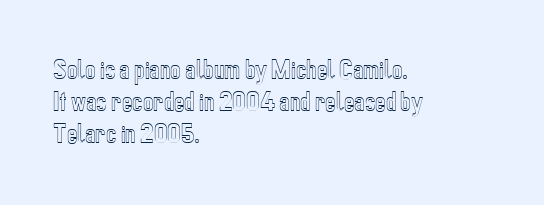
Left-aligned paragraph, ragged on the right. Rendered with straight, roman letterforms. Successive baselines arrive at the customary interval. Descenders are the only things crossing below the line. Is the letter spacing exaggerated? No — it looks like the ordinary default.
